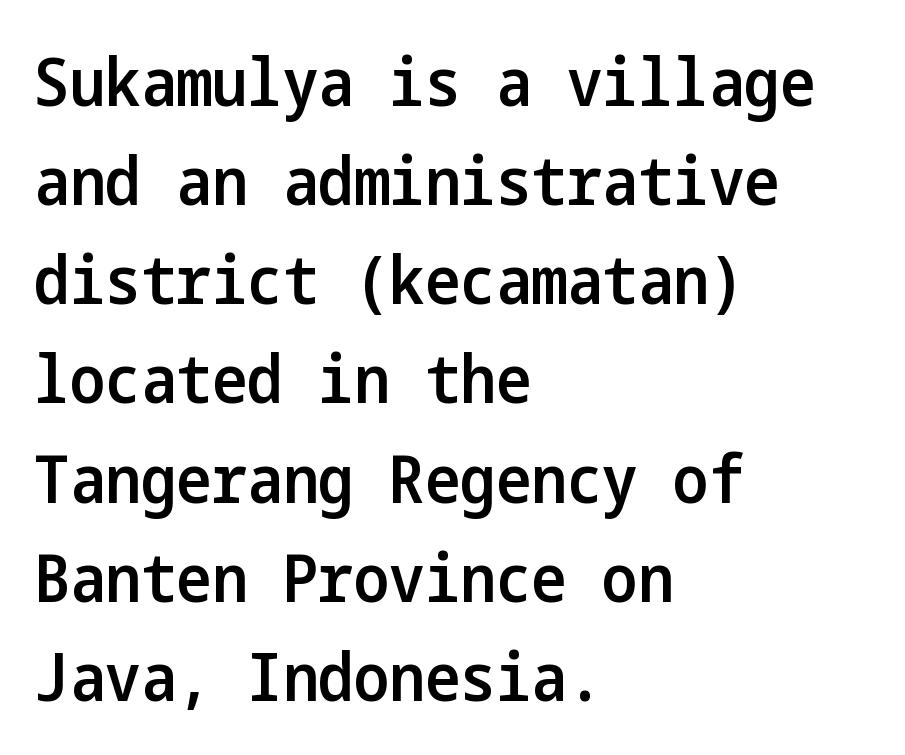
Unlike italic type, these characters show no tilt at all. Glance below the letters and you will spot only blank space. Vertical spacing — default. Spacing between characters is what you'd get straight out of the box.
